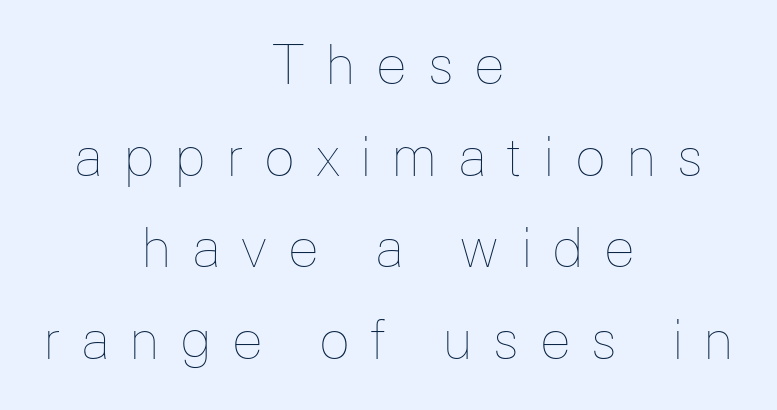
The lettering stays uniformly vertical, giving the passage a roman look. Character widths vary here, with narrow letters taking less room than wide ones. Unmarked baselines from the first word to the last. No extra ink here — the face is not bold.
